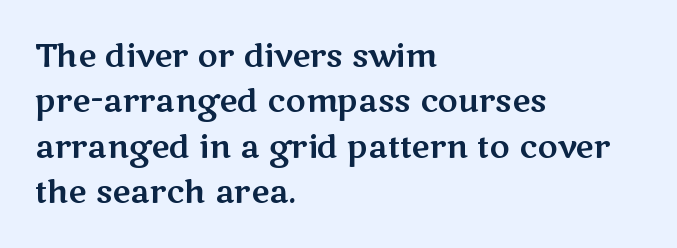
Q: Is the text italic (slanted)? A: No, it is upright.
Q: Is the typeface a serif or a sans-serif typeface? A: Sans-serif.
Q: Is the text underlined? A: No.
Q: How is the paragraph aligned? A: Left-aligned.
Q: Is the spacing between letters normal or unusually wide? A: Normal.
Q: Is the spacing between lines tight, normal or loose? A: Normal.
Q: Width (condensed, normal, or wide)? A: Wide.
Q: Stroke contrast? A: Medium.
Q: x-height? A: Medium.
Q: Monospaced? A: No.
